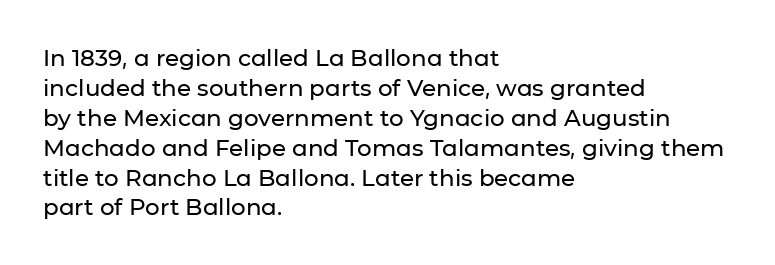
The rendering keeps characters at their native spacing. The string is rendered with underlining switched off. It's the straight-up-and-down kind of type. The paragraph has a hard left edge and a soft right edge. One glance says typical: line gaps are just what's usual.
